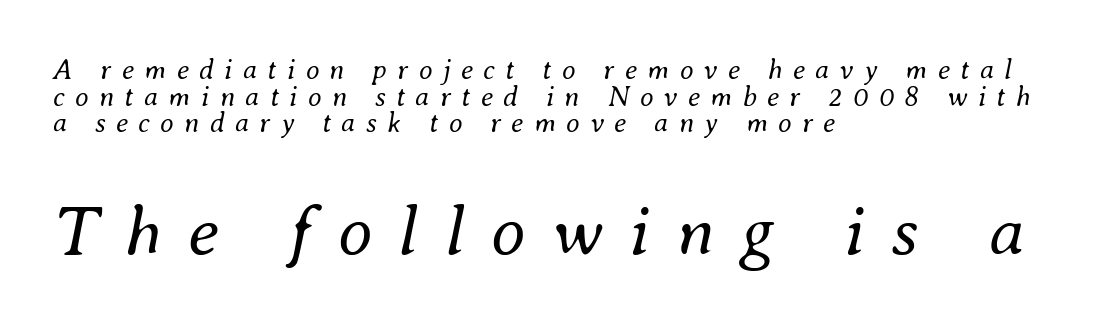
{"italic": "yes", "lean": "right", "slant_degrees": 8, "bold": "no", "weight": "regular", "width": "normal", "stroke_contrast": "medium", "x_height": "small", "monospaced": "no", "underline": "no", "align": "left", "line_spacing": "tight", "line_spacing_ratio": 0.95, "letter_spacing": "wide", "letter_spacing_em": 0.37, "larger_block": "second", "size_ratio": 2.54, "glyph_px": 71}
